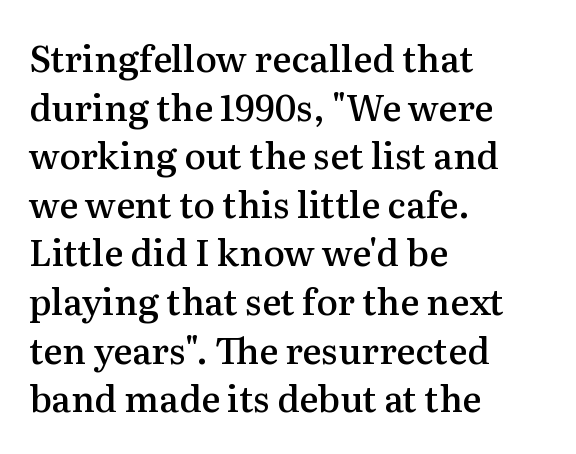
{"serif": "yes", "italic": "no", "bold": "semi", "weight": "semibold", "width": "normal", "stroke_contrast": "medium", "x_height": "medium", "monospaced": "no", "underline": "no", "align": "left", "line_spacing": "normal", "line_spacing_ratio": 1.35, "letter_spacing": "normal", "letter_spacing_em": 0.0, "glyph_px": 36}
